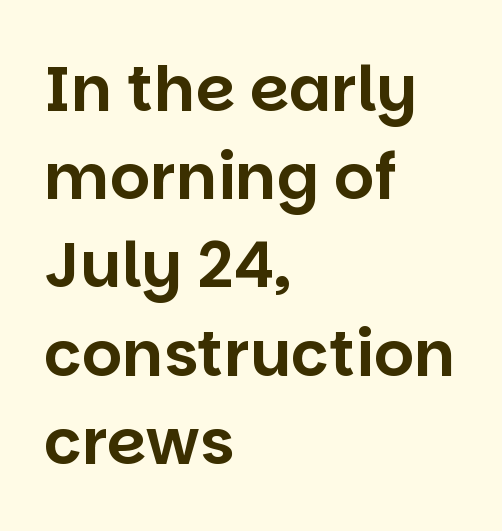
{"serif": "no", "italic": "no", "width": "normal", "stroke_contrast": "low", "x_height": "large", "monospaced": "no", "underline": "no", "align": "left", "line_spacing": "normal", "line_spacing_ratio": 1.4, "letter_spacing": "normal", "letter_spacing_em": 0.0, "glyph_px": 63}
